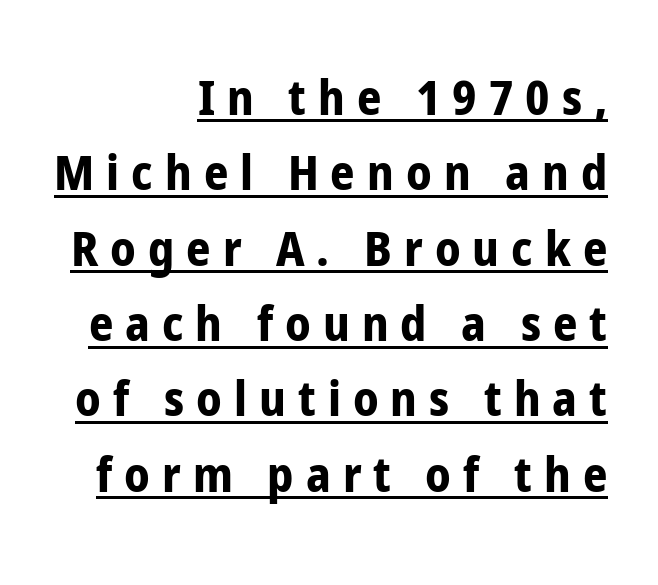
Q: Is the text bold? A: Yes.
Q: Is the text italic (slanted)? A: No, it is upright.
Q: Is the typeface a serif or a sans-serif typeface? A: Sans-serif.
Q: Is the text underlined? A: Yes.
Q: How is the paragraph aligned? A: Right-aligned.
Q: Is the spacing between letters normal or unusually wide? A: Unusually wide.
Q: Is the spacing between lines tight, normal or loose? A: Normal.
Q: Width (condensed, normal, or wide)? A: Condensed.
Q: Stroke contrast? A: Low.
Q: x-height? A: Medium.
Q: Monospaced? A: No.
